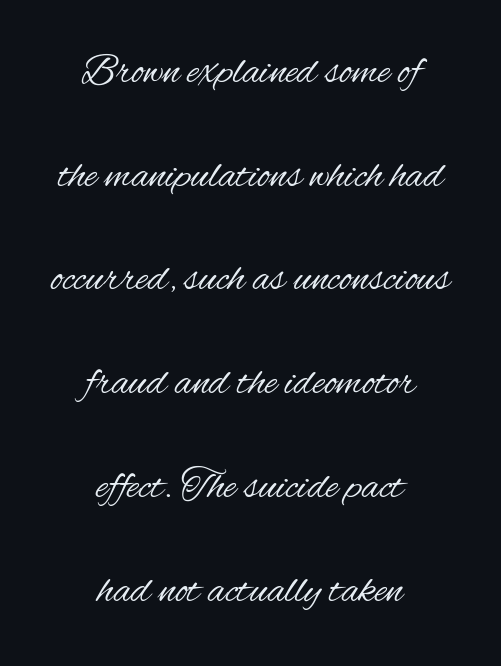
Q: Is the text bold? A: No.
Q: Is the text italic (slanted)? A: Yes.
Q: Is the typeface a serif or a sans-serif typeface? A: Sans-serif.
Q: Is the text underlined? A: No.
Q: How is the paragraph aligned? A: Centered.
Q: Is the spacing between letters normal or unusually wide? A: Normal.
Q: Is the spacing between lines tight, normal or loose? A: Loose.
Q: Width (condensed, normal, or wide)? A: Condensed.
Q: Stroke contrast? A: Medium.
Q: x-height? A: Small.
Q: Monospaced? A: No.
